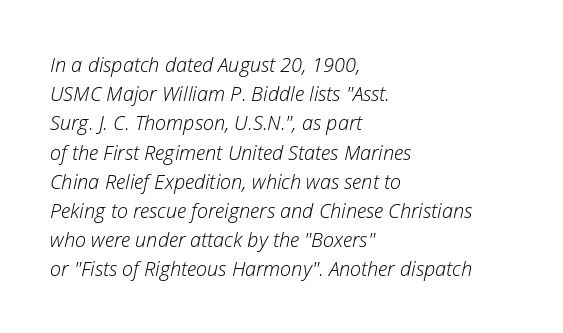
Baseline-to-baseline distance is the conventional proportion of letter height. On a weight scale, this lands at 450 or below. Does extra space separate the letters? No, they use regular spacing. One-word summary of the alignment: left.
